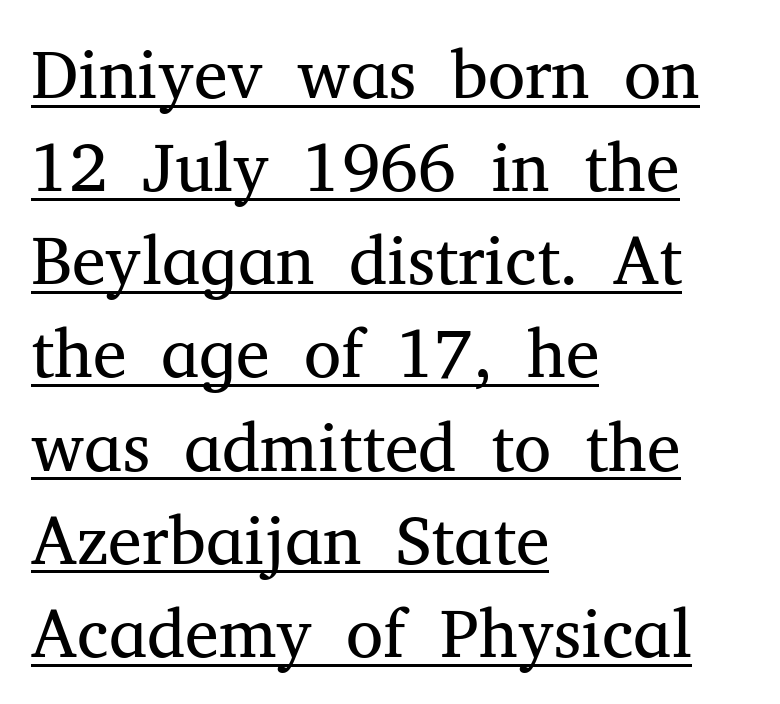
Regarding leading, the lines here are spaced in the standard way. Think of a printed novel: that variable character pitch is what you see here. The letters sit at their default tracking, neither squeezed nor spread. You can see a thin bar hugging the bottom of the glyphs.
